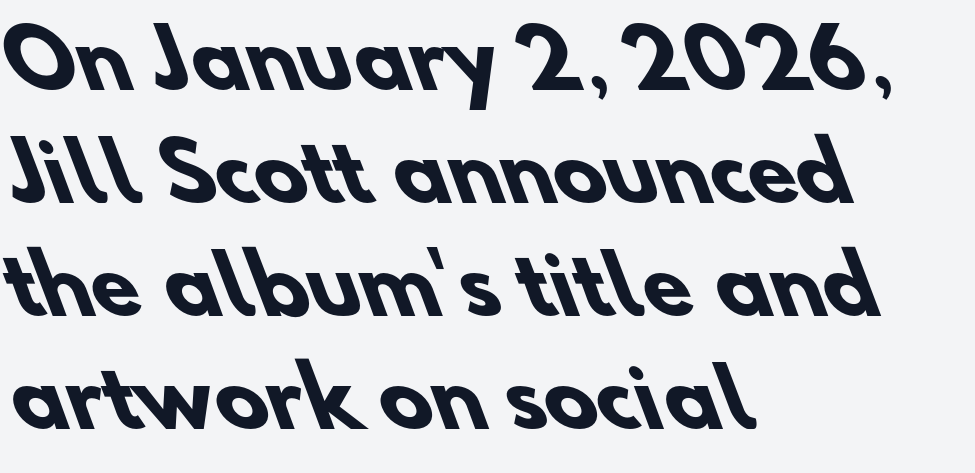
The rendering shows plain stroke endings on the letterforms — a sans-serif design. Students, note that the glyphs here touch the page at normal intervals. Words float on clear page, feet unadorned. These lines stack with their left ends in a neat column.
